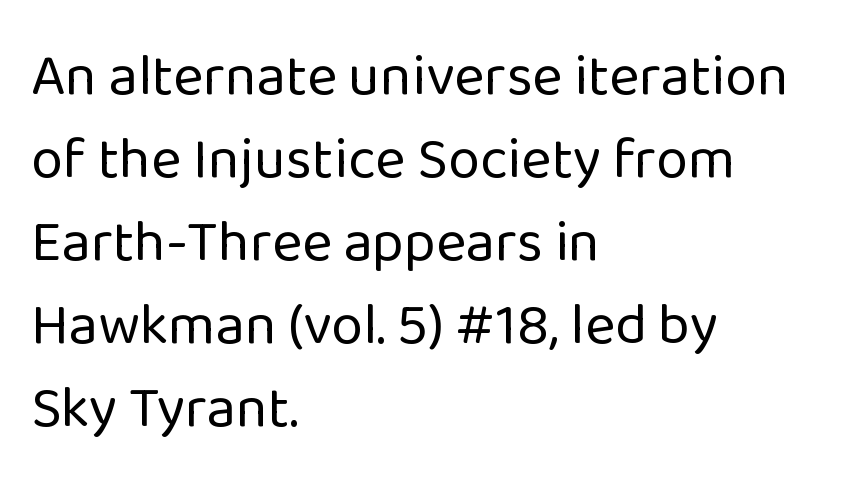
Does the leading feel generous? No, just average. Descenders hang freely into open space. You could call the tracking neutral — neither tight nor loose. These lines are rendered in a variable-pitch font.
